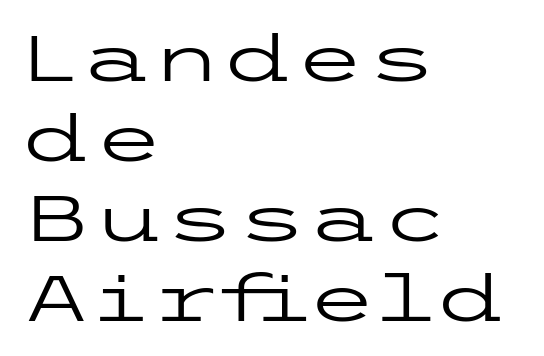
Regarding serifs, this sample does without them. Standard letterfit; no display-style spreading of the glyphs. Think standard paragraph weight, or any step lighter than that. This is the regular roman posture of the typeface.
